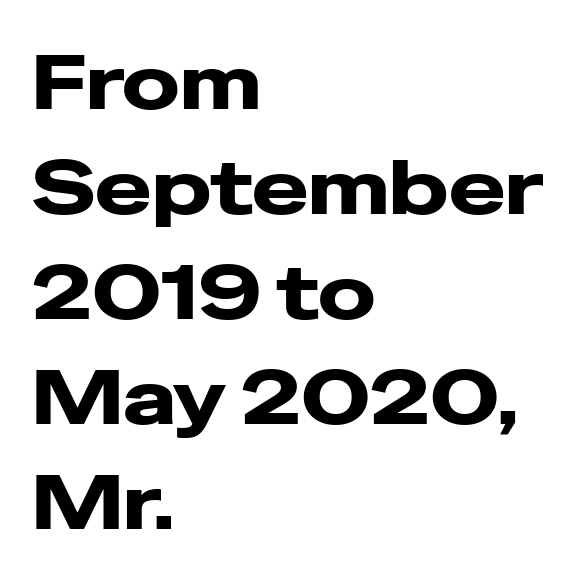
{"serif": "no", "italic": "no", "width": "wide", "stroke_contrast": "low", "x_height": "medium", "monospaced": "no", "underline": "no", "align": "left", "line_spacing": "normal", "line_spacing_ratio": 1.38, "letter_spacing": "normal", "letter_spacing_em": 0.0, "glyph_px": 76}
